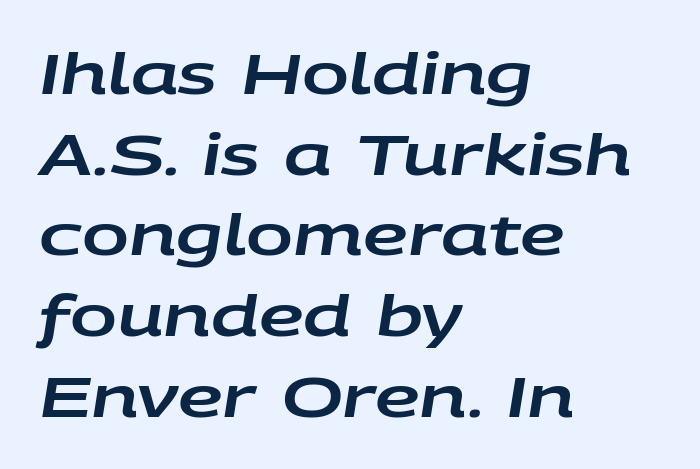
Q: Is the text italic (slanted)? A: Yes, it leans right by about 9 degrees.
Q: Is the text underlined? A: No.
Q: How is the paragraph aligned? A: Left-aligned.
Q: Is the spacing between letters normal or unusually wide? A: Normal.
Q: Is the spacing between lines tight, normal or loose? A: Normal.
Q: Width (condensed, normal, or wide)? A: Wide.
Q: Stroke contrast? A: Low.
Q: x-height? A: Large.
Q: Monospaced? A: No.
